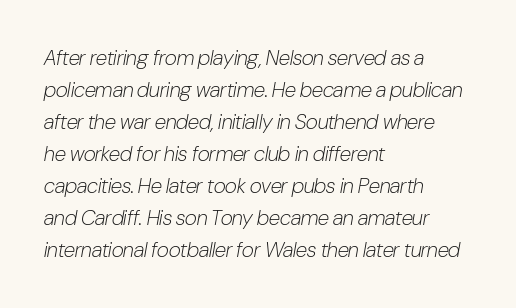
Honestly, the row spacing looks completely unremarkable. Only glyphs here, with clear space below each row. Glyph-to-glyph distance matches everyday printed text. The typography opts for an oblique posture over an upright one.
